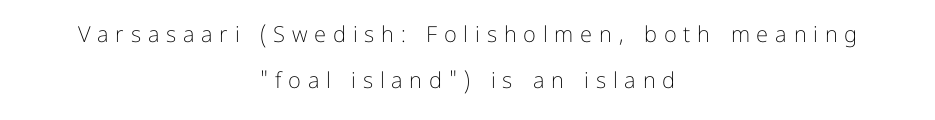
The cut favours lightness, reaching ordinary text weight at its darkest. The paragraph has two soft edges and a firm central axis. Underlining? Definitely not there. Vertically, the passage feels expansive, rows floating well apart. Is there any slant? The stems are plumb.
